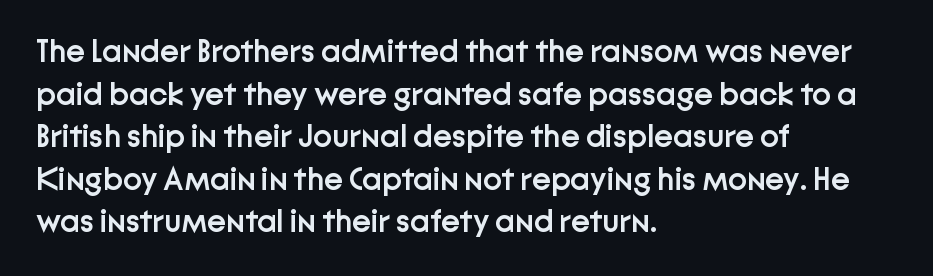
These lines are rendered in a variable-pitch font. This sample keeps an unexceptional amount of space between lines. Observe the absence of serifs on each vertical stroke in this sample. Designer's note — italics off, roman on. No extra tracking has been applied to these lines. Where is the straight margin? On the left.
